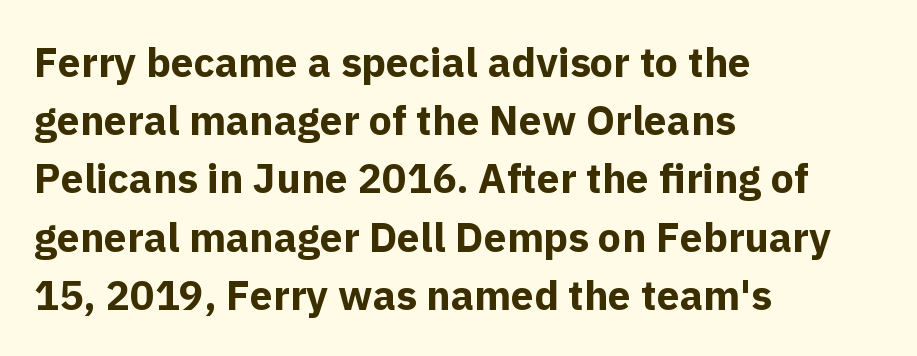
The image shows 41 px bold sans-serif type, upright; set left-aligned, normal line spacing (1.42x), normal letter spacing, not underlined; a medium x-height.
